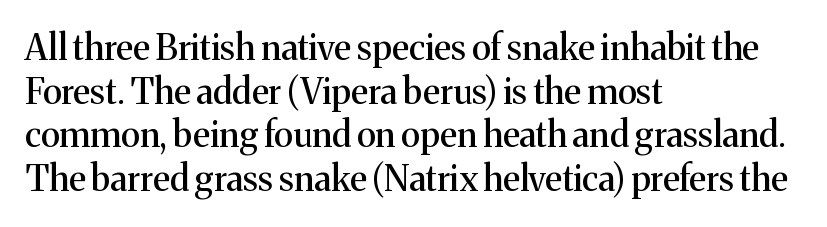
The image shows 35 px serif type, upright; set left-aligned, normal line spacing (1.25x), normal letter spacing, not underlined; medium stroke contrast and a medium x-height.
